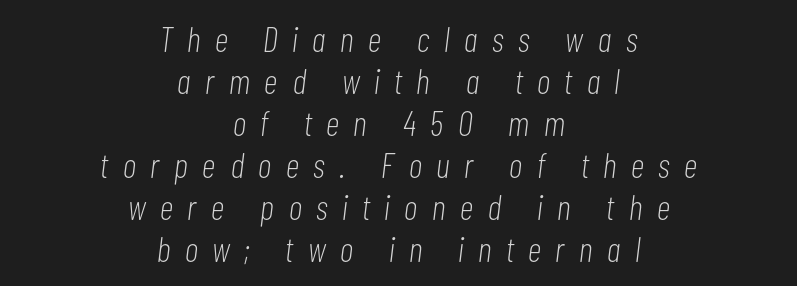
{"italic": "yes", "lean": "right", "slant_degrees": 7, "bold": "no", "weight": "light", "width": "condensed", "stroke_contrast": "low", "x_height": "medium", "monospaced": "no", "underline": "no", "align": "center", "line_spacing_ratio": 1.2, "letter_spacing": "wide", "letter_spacing_em": 0.42, "glyph_px": 35}
